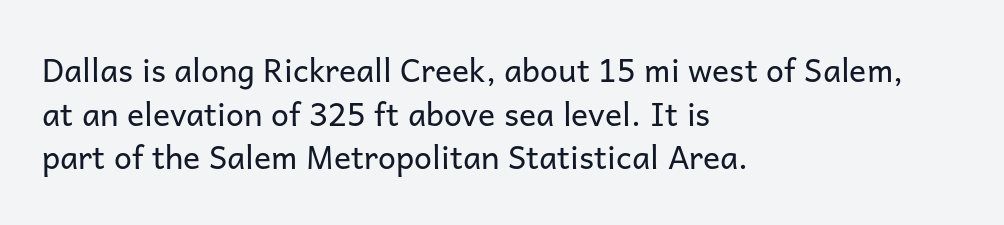
{"serif": "no", "italic": "no", "bold": "no", "weight": "regular", "width": "normal", "stroke_contrast": "low", "x_height": "medium", "monospaced": "no", "underline": "no", "align": "left", "line_spacing": "normal", "line_spacing_ratio": 1.36, "letter_spacing": "normal", "letter_spacing_em": 0.0, "glyph_px": 32}
